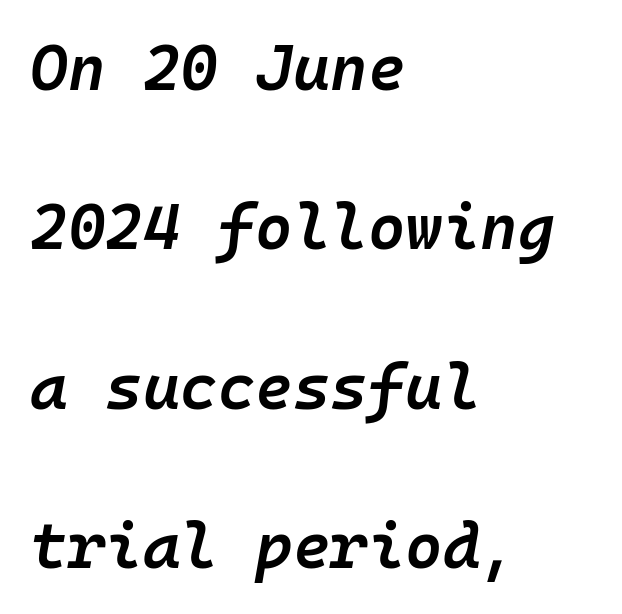
Q: Is the text bold? A: Semi-bold.
Q: Is the text italic (slanted)? A: Yes, it leans right by about 10 degrees.
Q: Is the text underlined? A: No.
Q: How is the paragraph aligned? A: Left-aligned.
Q: Is the spacing between letters normal or unusually wide? A: Normal.
Q: Is the spacing between lines tight, normal or loose? A: Loose.
Q: Width (condensed, normal, or wide)? A: Normal.
Q: Stroke contrast? A: Low.
Q: x-height? A: Medium.
Q: Monospaced? A: Yes.
